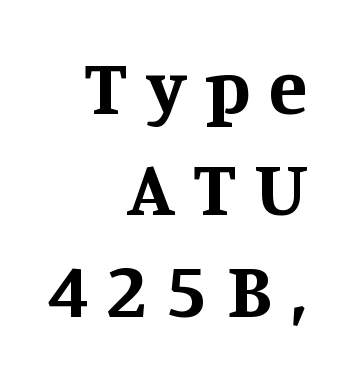
The image shows 78 px bold serif type, upright; set right-aligned, normal line spacing (1.3x), unusually wide letter spacing (+0.25 em), not underlined; medium stroke contrast and a large x-height.
